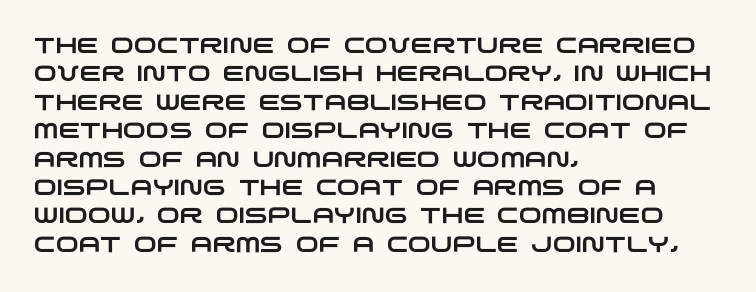
{"underline": "no", "align": "left", "line_spacing": "normal", "line_spacing_ratio": 1.29, "letter_spacing": "normal", "letter_spacing_em": 0.0, "glyph_px": 22}
